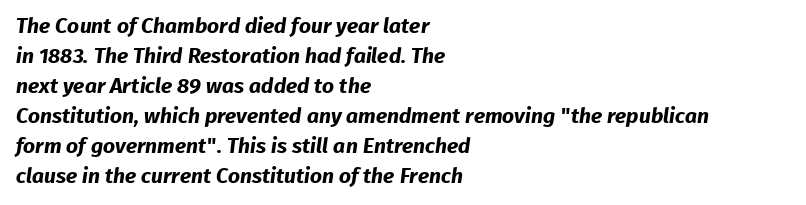
Q: Is the text bold? A: Yes.
Q: Is the text underlined? A: No.
Q: How is the paragraph aligned? A: Left-aligned.
Q: Is the spacing between letters normal or unusually wide? A: Normal.
Q: Is the spacing between lines tight, normal or loose? A: Normal.
